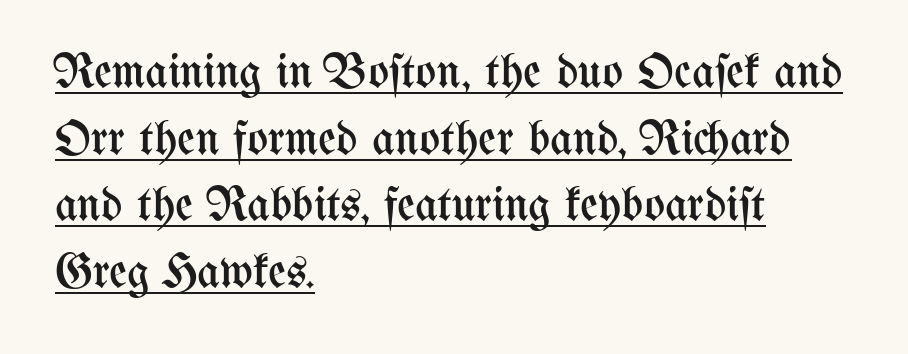
Q: Is the text bold? A: No.
Q: Is the text italic (slanted)? A: No, it is upright.
Q: Is the text underlined? A: Yes.
Q: How is the paragraph aligned? A: Left-aligned.
Q: Is the spacing between letters normal or unusually wide? A: Normal.
Q: Is the spacing between lines tight, normal or loose? A: Normal.
Q: Width (condensed, normal, or wide)? A: Condensed.
Q: Stroke contrast? A: Medium.
Q: x-height? A: Medium.
Q: Monospaced? A: No.
